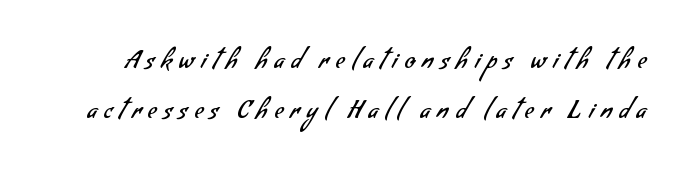
{"bold": "no", "underline": "no", "line_spacing": "loose", "line_spacing_ratio": 2.08, "letter_spacing": "wide", "letter_spacing_em": 0.3, "glyph_px": 24}
